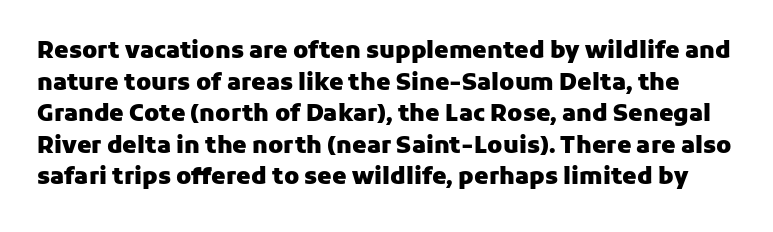
Q: Is the text bold? A: Yes.
Q: Is the text italic (slanted)? A: No, it is upright.
Q: Is the text underlined? A: No.
Q: Is the spacing between letters normal or unusually wide? A: Normal.
Q: Is the spacing between lines tight, normal or loose? A: Normal.
